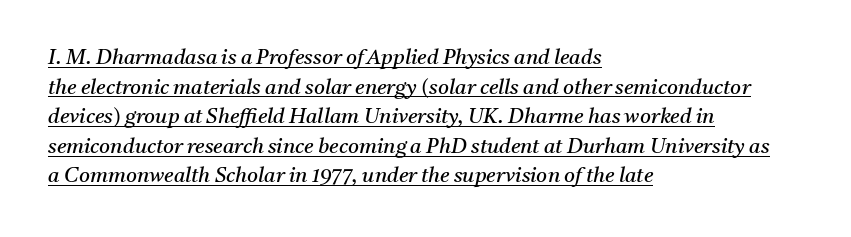
Q: Is the text bold? A: No.
Q: Is the text italic (slanted)? A: Yes, it leans right by about 11 degrees.
Q: Is the text underlined? A: Yes.
Q: How is the paragraph aligned? A: Left-aligned.
Q: Is the spacing between letters normal or unusually wide? A: Normal.
Q: Is the spacing between lines tight, normal or loose? A: Normal.
